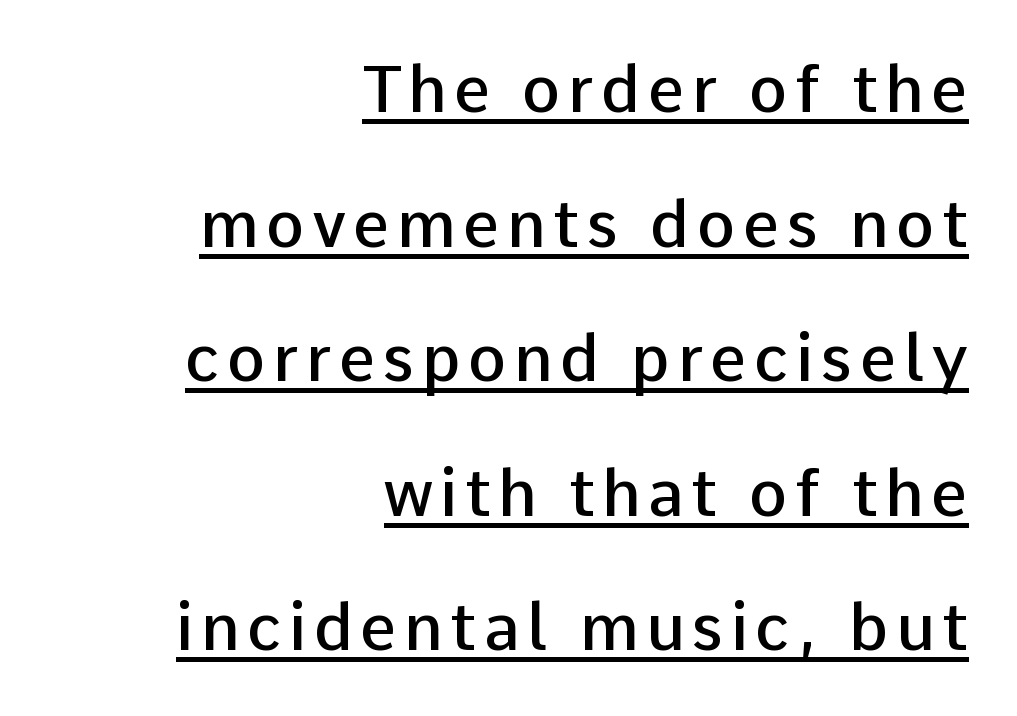
{"serif": "no", "italic": "no", "bold": "semi", "weight": "semibold", "width": "normal", "stroke_contrast": "low", "x_height": "medium", "monospaced": "no", "underline": "yes", "align": "right", "line_spacing": "loose", "line_spacing_ratio": 2.07, "glyph_px": 65}
